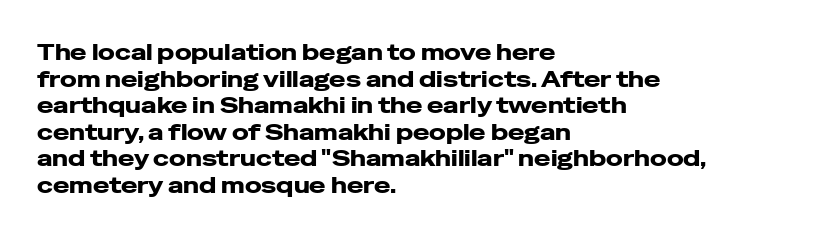
A student would call this left alignment; a typographer would say flush left, rag right. Nobody touched the tracking dial on this one. Tall strokes in this sample are plumb rather than angled. Descenders are the only things crossing below the line.
